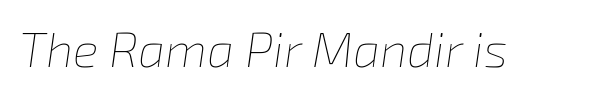
The image shows 48 px thin type, italic (leaning right); set normal letter spacing, not underlined; low stroke contrast and a medium x-height.
